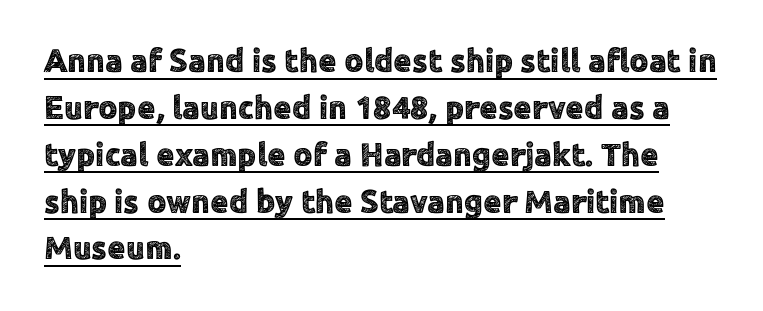
{"serif": "no", "italic": "no", "width": "normal", "x_height": "medium", "monospaced": "no", "underline": "yes", "align": "left", "line_spacing": "normal", "line_spacing_ratio": 1.42, "letter_spacing": "normal", "letter_spacing_em": 0.0, "glyph_px": 33}
